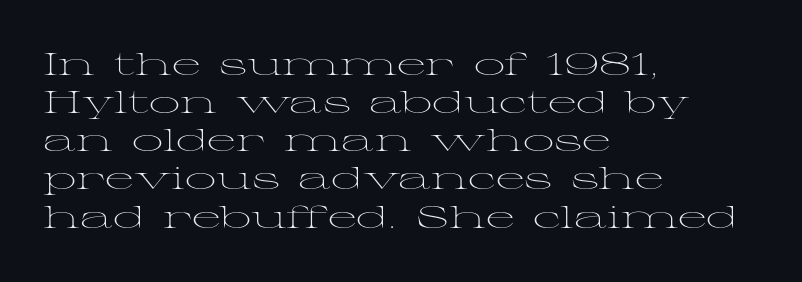
A student would call this left alignment; a typographer would say flush left, rag right. Underline: absent. Posture: vertical. The type is set solid horizontally, with unmodified tracking.
